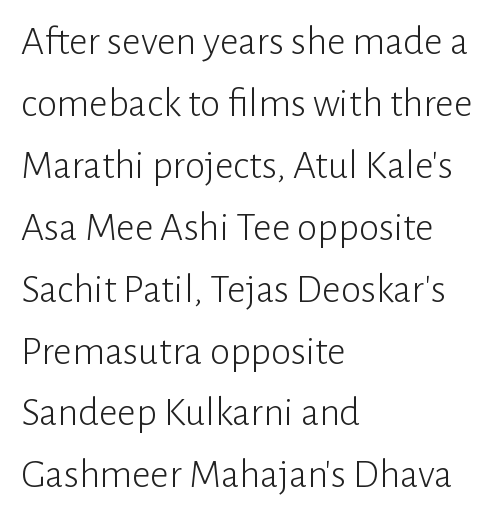
{"serif": "no", "italic": "no", "bold": "no", "weight": "light", "width": "normal", "stroke_contrast": "low", "x_height": "medium", "monospaced": "no", "underline": "no", "align": "left", "line_spacing": "normal", "line_spacing_ratio": 1.51, "letter_spacing": "normal", "letter_spacing_em": 0.0, "glyph_px": 41}
